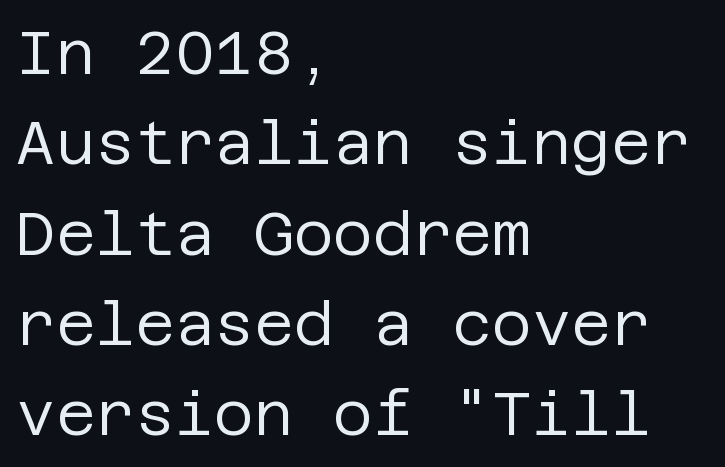
{"serif": "no", "italic": "no", "bold": "no", "weight": "regular", "width": "normal", "stroke_contrast": "low", "x_height": "large", "underline": "no", "align": "left", "line_spacing": "normal", "line_spacing_ratio": 1.48, "letter_spacing": "normal", "letter_spacing_em": 0.0, "glyph_px": 61}
